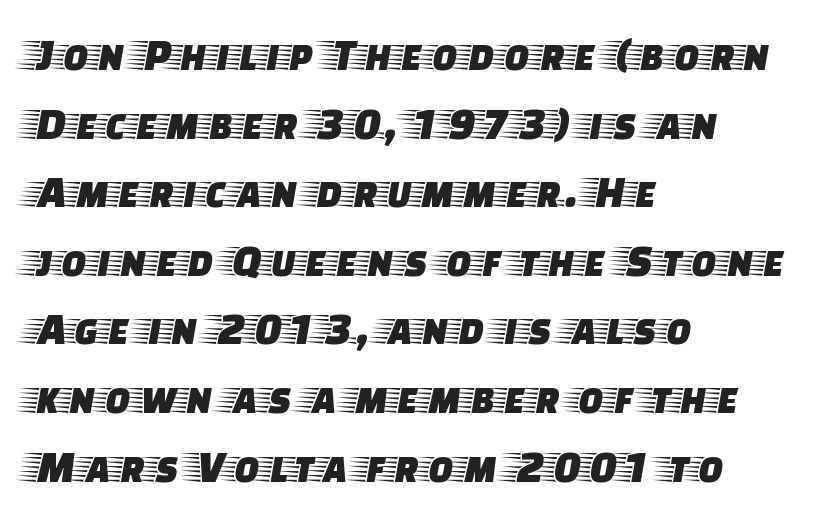
Q: Is the text italic (slanted)? A: Yes.
Q: Is the typeface a serif or a sans-serif typeface? A: Serif.
Q: Is the text underlined? A: No.
Q: How is the paragraph aligned? A: Left-aligned.
Q: Is the spacing between letters normal or unusually wide? A: Normal.
Q: Is the spacing between lines tight, normal or loose? A: Normal.
Q: Width (condensed, normal, or wide)? A: Wide.
Q: Stroke contrast? A: Low.
Q: x-height? A: Large.
Q: Monospaced? A: No.
